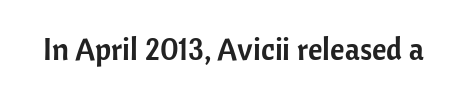
Q: Is the text italic (slanted)? A: No, it is upright.
Q: Is the typeface a serif or a sans-serif typeface? A: Sans-serif.
Q: Is the text underlined? A: No.
Q: Is the spacing between letters normal or unusually wide? A: Normal.
Q: Width (condensed, normal, or wide)? A: Normal.
Q: Stroke contrast? A: Low.
Q: x-height? A: Medium.
Q: Monospaced? A: No.
